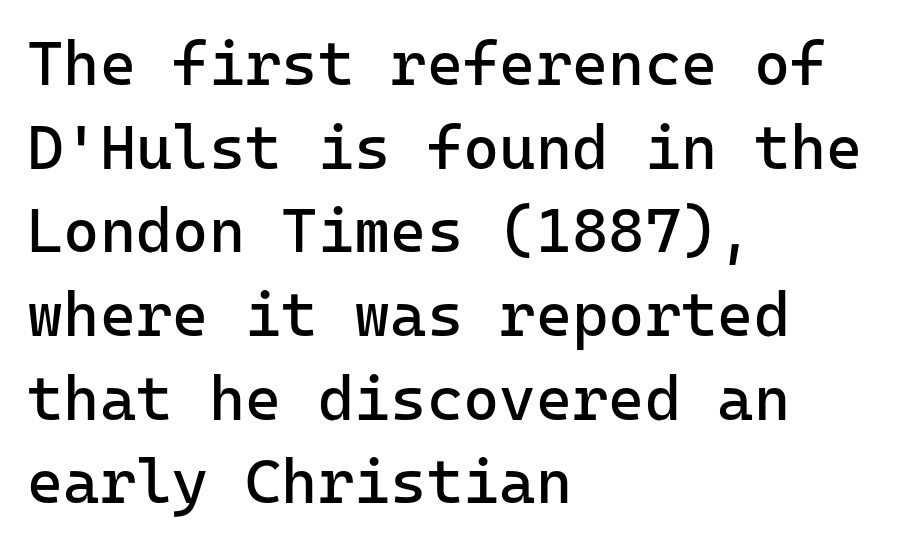
Q: Is the text bold? A: No.
Q: Is the text italic (slanted)? A: No, it is upright.
Q: Is the typeface a serif or a sans-serif typeface? A: Sans-serif.
Q: Is the text underlined? A: No.
Q: How is the paragraph aligned? A: Left-aligned.
Q: Is the spacing between letters normal or unusually wide? A: Normal.
Q: Is the spacing between lines tight, normal or loose? A: Normal.
Q: Width (condensed, normal, or wide)? A: Normal.
Q: Stroke contrast? A: Low.
Q: x-height? A: Medium.
